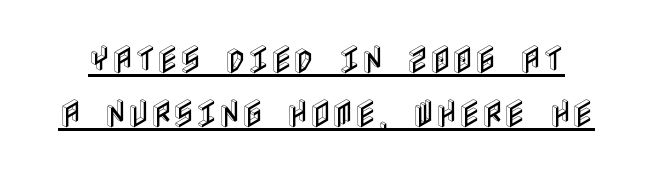
A continuous stroke trails under the words, as in a hyperlink. The lettering holds an erect, upright posture throughout. Standard letterfit; no display-style spreading of the glyphs.
